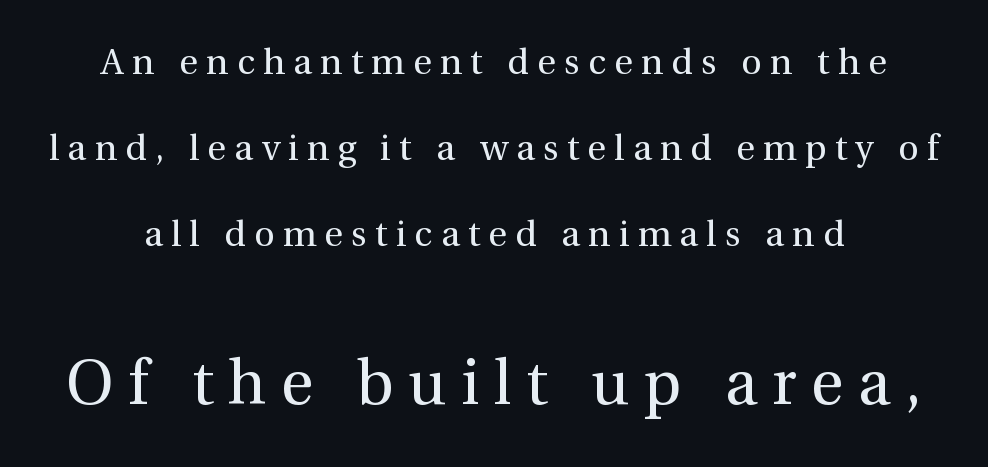
The image shows 63 px regular-weight serif type, upright; set centered, loose line spacing (2.39x), unusually wide letter spacing (+0.23 em), not underlined; the second (bottom) block is 1.75x larger; a medium x-height.
